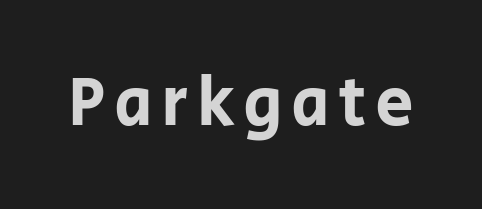
The image shows 69 px sans-serif type, upright; set not underlined; low stroke contrast and a large x-height.
